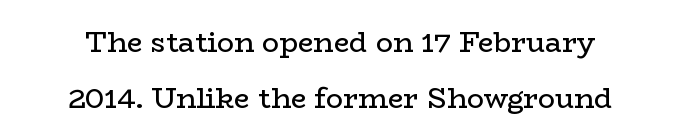
The image shows 28 px regular-weight, wide serif type, upright; set loose line spacing (2.0x), normal letter spacing, not underlined; low stroke contrast and a medium x-height.
